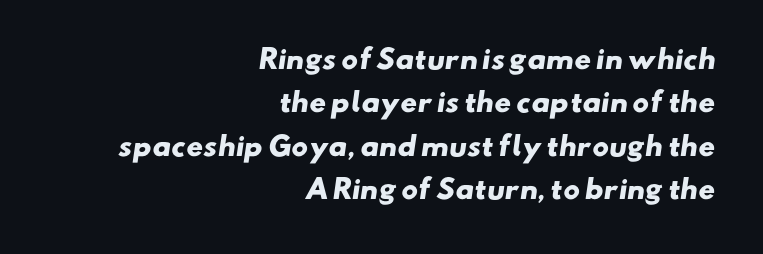
The image shows 26 px bold type; set right-aligned, normal line spacing (1.67x), normal letter spacing, not underlined.
